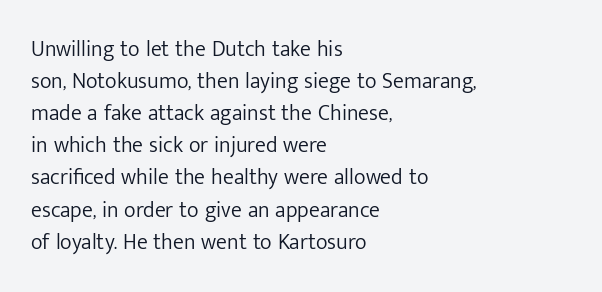
Q: Is the text bold? A: No.
Q: Is the text italic (slanted)? A: No, it is upright.
Q: Is the text underlined? A: No.
Q: How is the paragraph aligned? A: Left-aligned.
Q: Is the spacing between letters normal or unusually wide? A: Normal.
Q: Is the spacing between lines tight, normal or loose? A: Normal.
